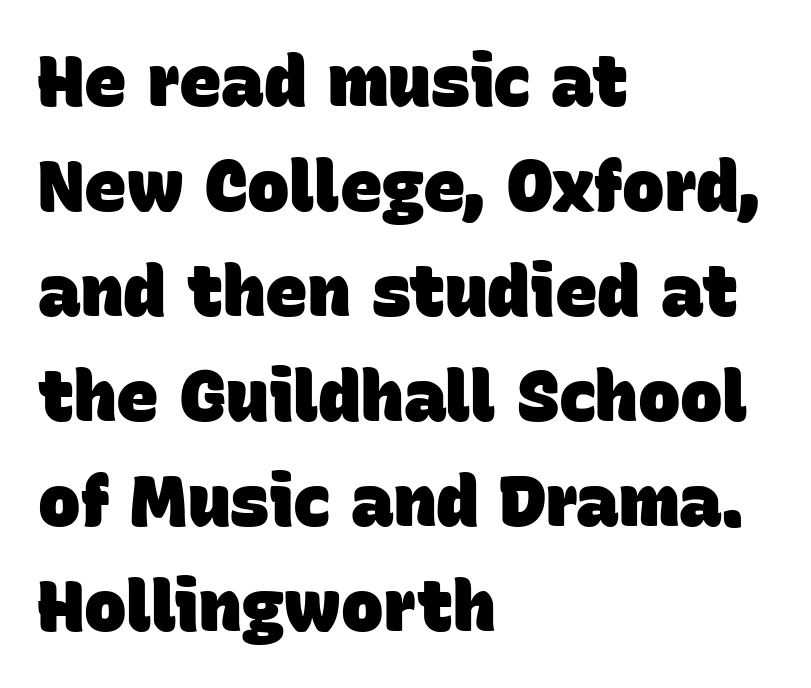
The image shows 71 px heavy sans-serif type; set left-aligned, normal line spacing (1.48x), normal letter spacing, not underlined; low stroke contrast and a large x-height.
